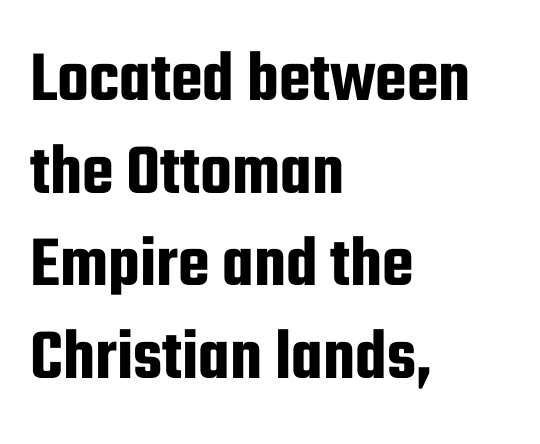
The leading is moderate, giving the passage an even texture. Ordinary non-slanted type is in use. Plain, unruled lines of type. Are there feet on the stems? There aren't — it's a sans. The letters advance in unequal steps, a hallmark of proportional type. Between one letter and the next there's only the usual sliver of space.
